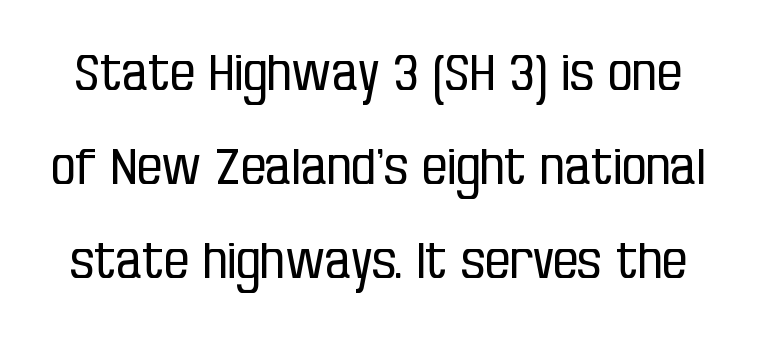
The image shows 49 px regular-weight, condensed sans-serif type, upright; set loose line spacing (1.92x), normal letter spacing, not underlined; low stroke contrast and a large x-height.
